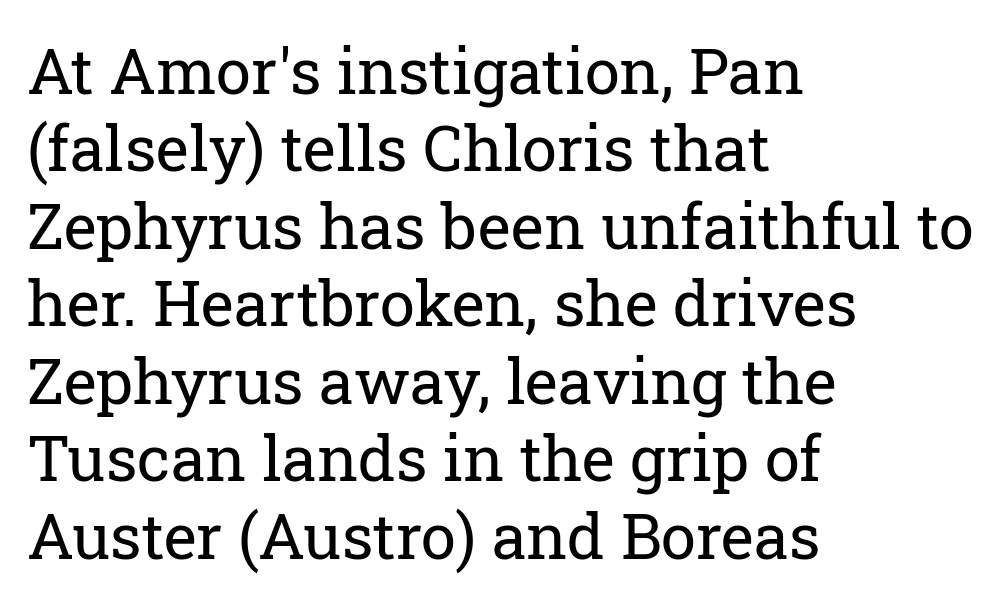
The image shows 63 px regular-weight serif type, upright; set left-aligned, line spacing 1.23x, normal letter spacing, not underlined; low stroke contrast and a medium x-height.
